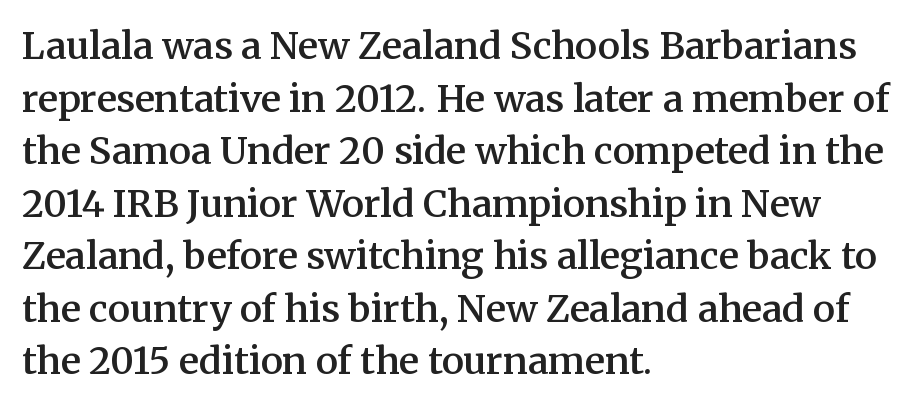
One-word summary of the alignment: left. Only glyphs here, with clear space below each row. The font's upright variant was chosen for this text. The typeface chosen for these lines features serifs. Firm but not heavy-handed strokes: this text is semibold.
